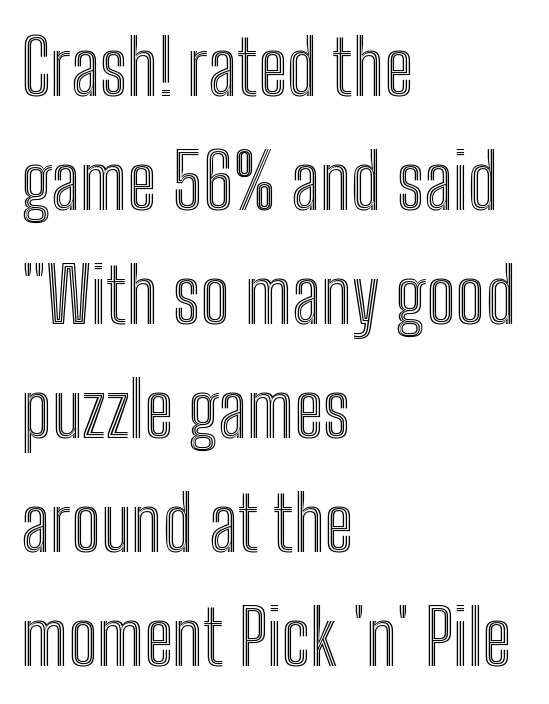
Vertically, the passage feels balanced, rows spaced as you'd expect. Does extra space separate the letters? No, they use regular spacing. Descender tails drop into unmarked territory. Visually the block forms a straight wall on the left and a jagged coastline on the right.
